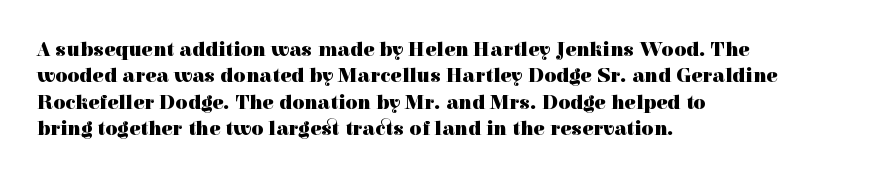
The image shows 21 px bold type, upright; set left-aligned, normal line spacing (1.26x), normal letter spacing, not underlined.
